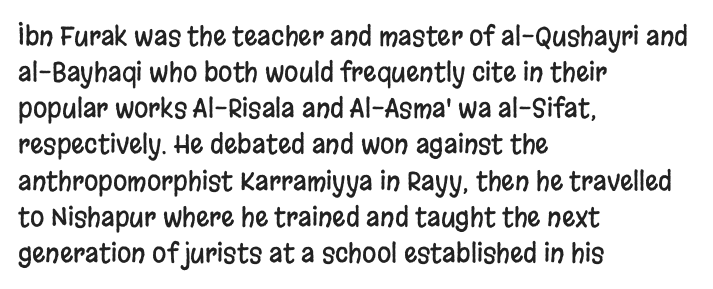
The image shows 26 px text type, upright; set left-aligned, normal line spacing (1.39x), normal letter spacing, not underlined.
